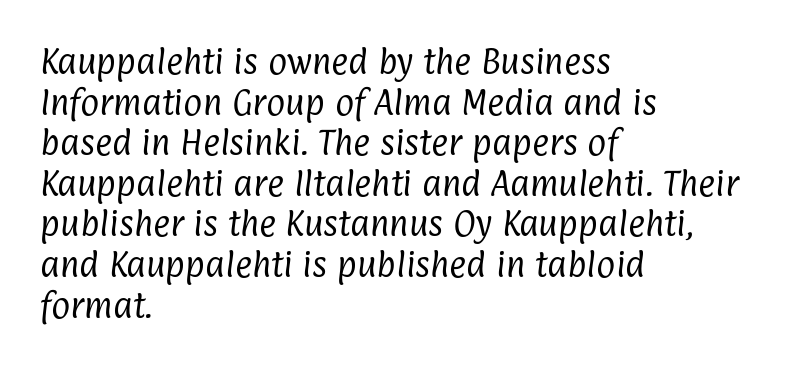
This rendering features lettering with no underline. How are the letters spaced? Ordinarily, with no added tracking. Regular leading. The text was rendered using a sans face with plain stroke endings. The lines in this sample share a left origin and differ only in where they stop.
